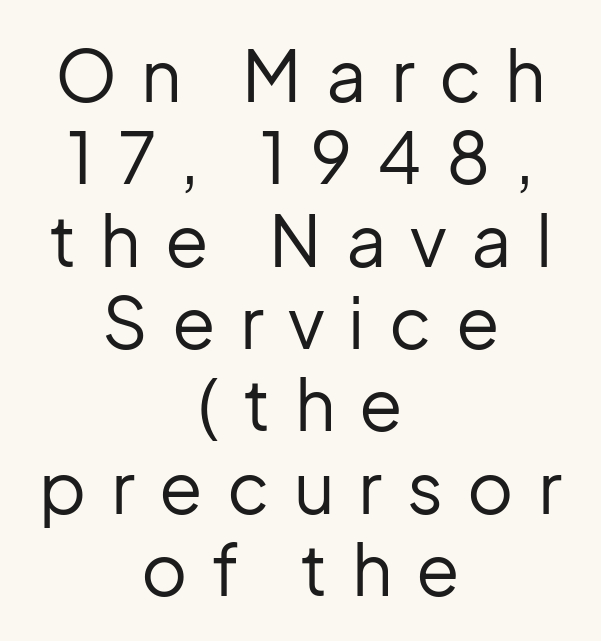
The image shows 71 px regular-weight sans-serif type, upright; set centered, line spacing 1.16x, unusually wide letter spacing (+0.34 em), not underlined; low stroke contrast and a medium x-height.
